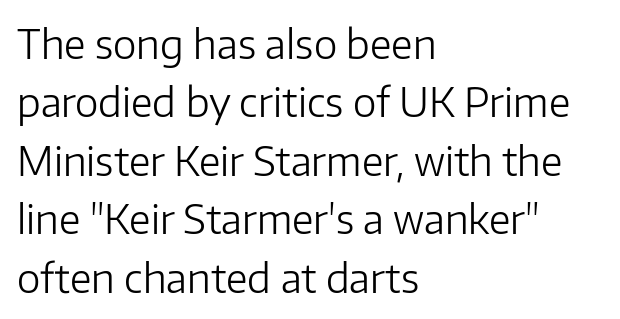
{"serif": "no", "italic": "no", "bold": "no", "weight": "light", "width": "normal", "stroke_contrast": "low", "x_height": "medium", "monospaced": "no", "underline": "no", "align": "left", "line_spacing": "normal", "line_spacing_ratio": 1.46, "letter_spacing": "normal", "letter_spacing_em": 0.0, "glyph_px": 40}
